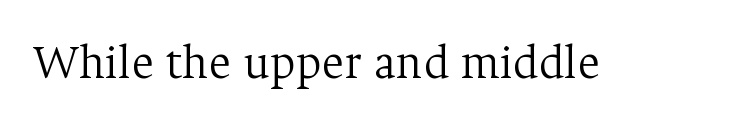
{"serif": "yes", "italic": "no", "bold": "no", "weight": "light", "width": "normal", "stroke_contrast": "medium", "x_height": "medium", "monospaced": "no", "underline": "no", "letter_spacing": "normal", "letter_spacing_em": 0.0, "glyph_px": 49}
